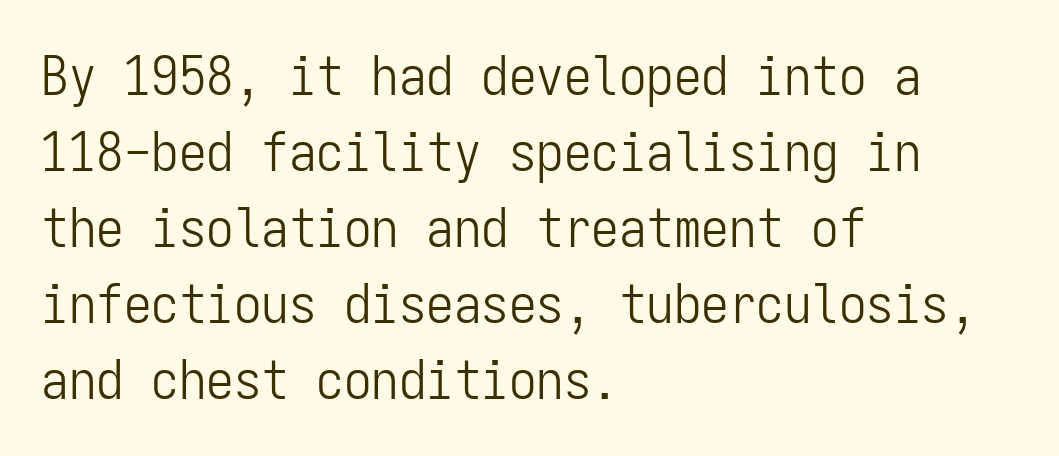
Q: Is the text bold? A: No.
Q: Is the text italic (slanted)? A: No, it is upright.
Q: Is the typeface a serif or a sans-serif typeface? A: Sans-serif.
Q: Is the text underlined? A: No.
Q: How is the paragraph aligned? A: Left-aligned.
Q: Is the spacing between letters normal or unusually wide? A: Normal.
Q: Is the spacing between lines tight, normal or loose? A: Normal.
Q: Width (condensed, normal, or wide)? A: Condensed.
Q: Stroke contrast? A: Low.
Q: x-height? A: Medium.
Q: Monospaced? A: Yes.
